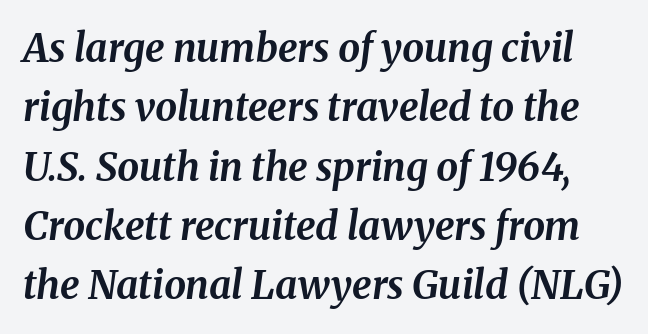
Q: Is the text bold? A: Yes.
Q: Is the text italic (slanted)? A: Yes, it leans right by about 8 degrees.
Q: Is the text underlined? A: No.
Q: Is the spacing between letters normal or unusually wide? A: Normal.
Q: Is the spacing between lines tight, normal or loose? A: Normal.
Q: Width (condensed, normal, or wide)? A: Normal.
Q: Stroke contrast? A: Medium.
Q: x-height? A: Medium.
Q: Monospaced? A: No.
